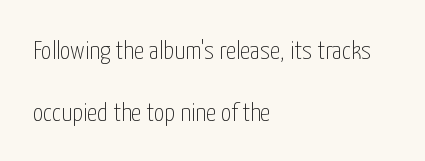
{"italic": "no", "bold": "no", "underline": "no", "align": "left", "line_spacing": "loose", "line_spacing_ratio": 2.4, "letter_spacing": "normal", "letter_spacing_em": 0.0, "glyph_px": 26}
